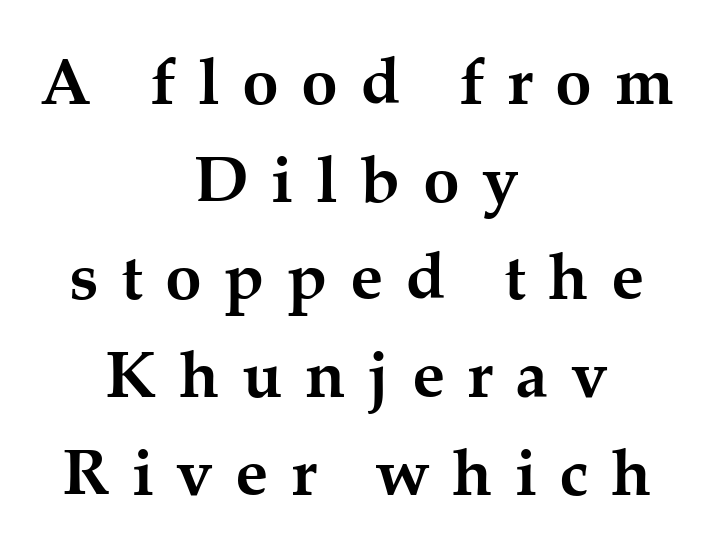
Rule under the text: the space is simply empty. Stroke terminals: seriffed. Horizontally, the lines are justified to the midpoint only. The line-height multiplier appears to be the usual default.
